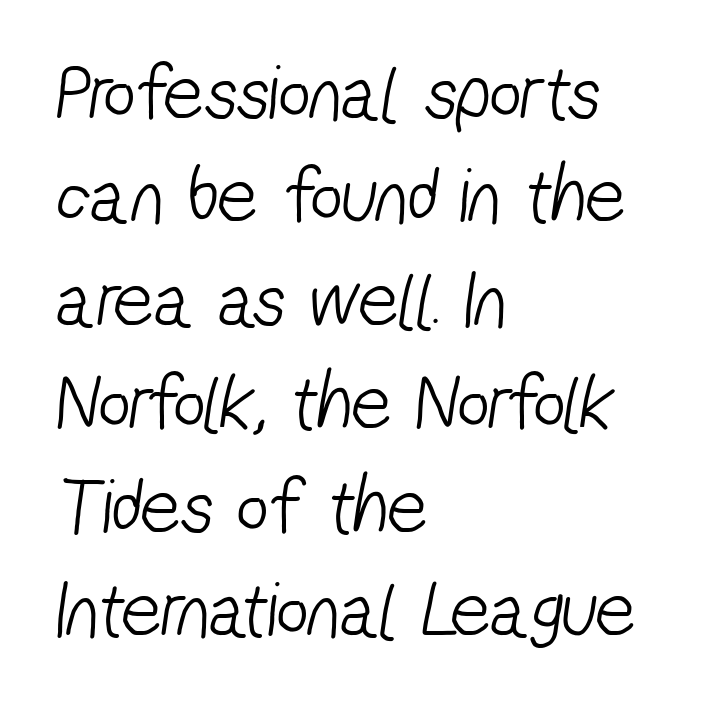
{"serif": "no", "bold": "no", "weight": "light", "width": "condensed", "stroke_contrast": "low", "x_height": "medium", "monospaced": "no", "underline": "no", "align": "left", "line_spacing": "normal", "line_spacing_ratio": 1.31, "letter_spacing": "normal", "letter_spacing_em": 0.0, "glyph_px": 79}
